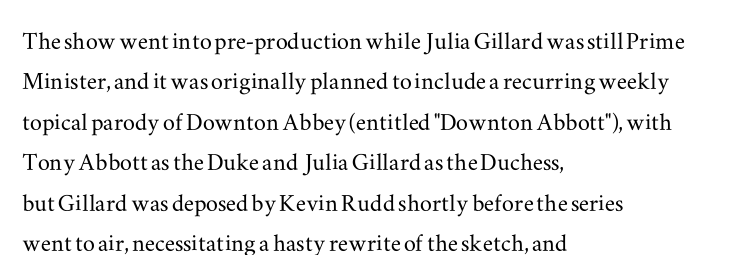
Q: Is the text italic (slanted)? A: No, it is upright.
Q: Is the typeface a serif or a sans-serif typeface? A: Serif.
Q: Is the text underlined? A: No.
Q: How is the paragraph aligned? A: Left-aligned.
Q: Is the spacing between letters normal or unusually wide? A: Normal.
Q: Is the spacing between lines tight, normal or loose? A: Normal.
Q: Width (condensed, normal, or wide)? A: Wide.
Q: Stroke contrast? A: Medium.
Q: x-height? A: Small.
Q: Monospaced? A: No.
